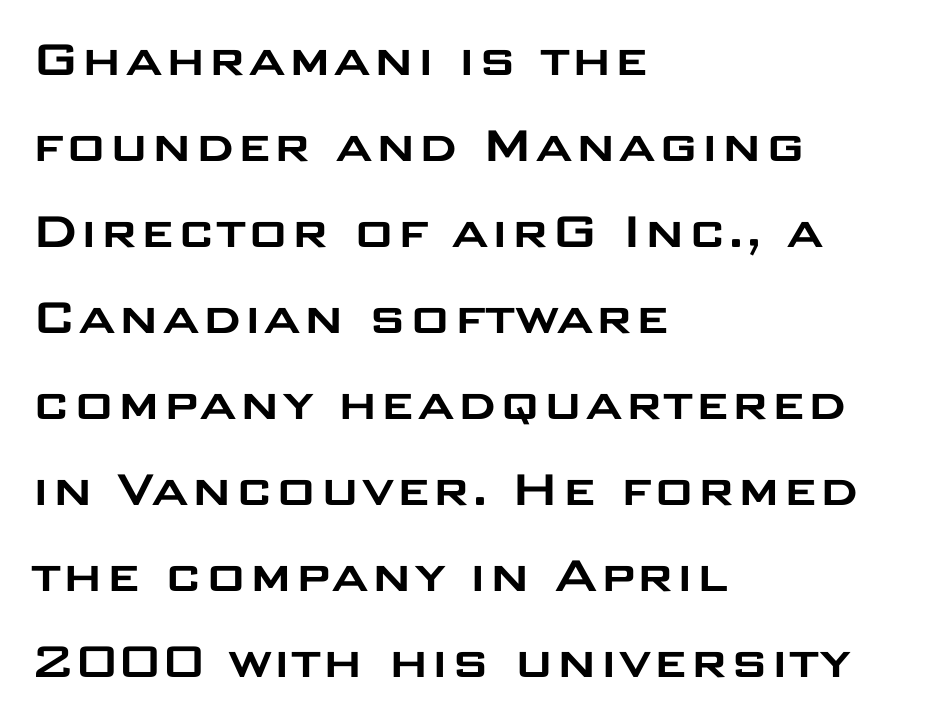
The image shows 57 px wide sans-serif type, upright; set left-aligned, normal line spacing (1.51x), normal letter spacing, not underlined; low stroke contrast and a large x-height.
